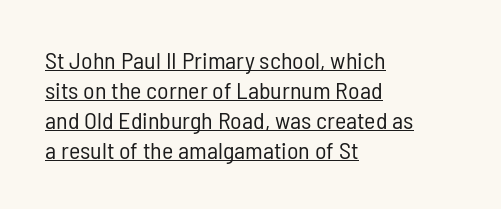
Q: Is the text bold? A: No.
Q: Is the text italic (slanted)? A: No, it is upright.
Q: Is the text underlined? A: Yes.
Q: How is the paragraph aligned? A: Left-aligned.
Q: Is the spacing between letters normal or unusually wide? A: Normal.
Q: Is the spacing between lines tight, normal or loose? A: Normal.
